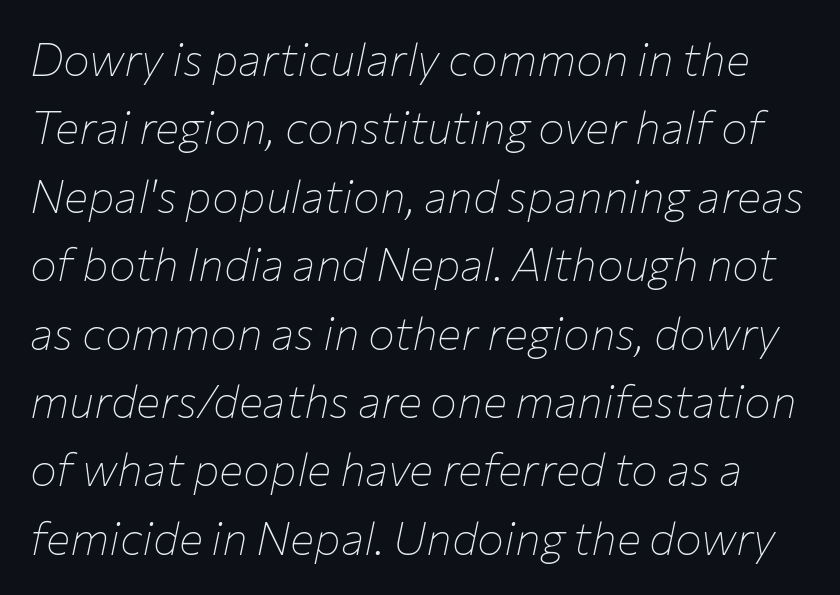
The passage shown is not bold in any degree. The space beneath each line is pristine and unruled. This block has exactly the height ordinary leading produces. Varying glyph widths throughout — classic text-font behaviour. It's the slanting kind of type.
